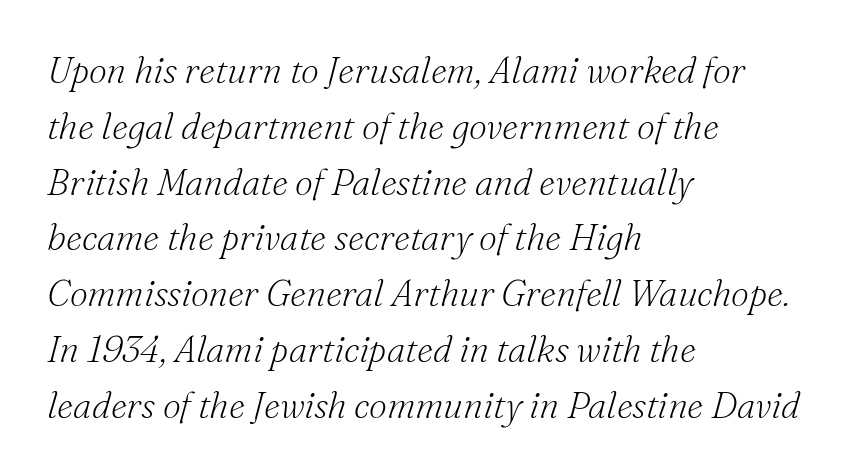
Q: Is the text bold? A: No.
Q: Is the text italic (slanted)? A: Yes, it leans right by about 16 degrees.
Q: Is the typeface a serif or a sans-serif typeface? A: Serif.
Q: Is the text underlined? A: No.
Q: How is the paragraph aligned? A: Left-aligned.
Q: Is the spacing between letters normal or unusually wide? A: Normal.
Q: Is the spacing between lines tight, normal or loose? A: Normal.
Q: Width (condensed, normal, or wide)? A: Normal.
Q: Stroke contrast? A: Medium.
Q: x-height? A: Small.
Q: Monospaced? A: No.
